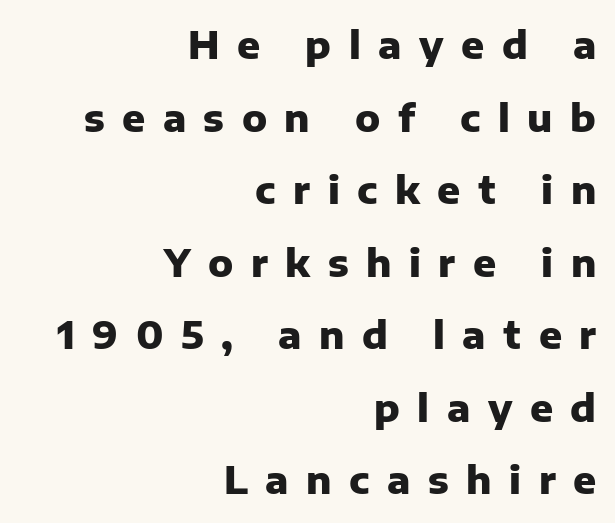
Q: Is the text bold? A: Yes.
Q: Is the text italic (slanted)? A: No, it is upright.
Q: Is the typeface a serif or a sans-serif typeface? A: Sans-serif.
Q: Is the text underlined? A: No.
Q: How is the paragraph aligned? A: Right-aligned.
Q: Is the spacing between letters normal or unusually wide? A: Unusually wide.
Q: Is the spacing between lines tight, normal or loose? A: Loose.
Q: Width (condensed, normal, or wide)? A: Normal.
Q: Stroke contrast? A: Low.
Q: x-height? A: Medium.
Q: Monospaced? A: No.
